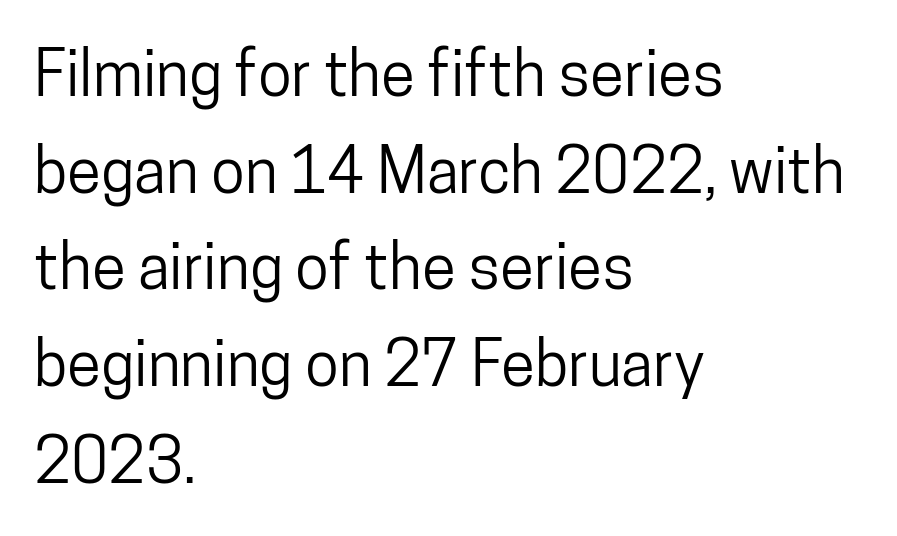
Q: Is the text italic (slanted)? A: No, it is upright.
Q: Is the typeface a serif or a sans-serif typeface? A: Sans-serif.
Q: Is the text underlined? A: No.
Q: How is the paragraph aligned? A: Left-aligned.
Q: Is the spacing between letters normal or unusually wide? A: Normal.
Q: Is the spacing between lines tight, normal or loose? A: Normal.
Q: Width (condensed, normal, or wide)? A: Condensed.
Q: Stroke contrast? A: Low.
Q: x-height? A: Medium.
Q: Monospaced? A: No.
